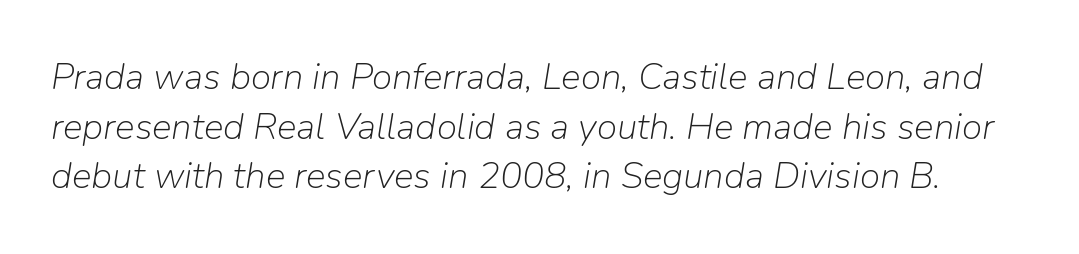
{"italic": "yes", "lean": "right", "slant_degrees": 9, "bold": "no", "weight": "light", "width": "normal", "stroke_contrast": "low", "x_height": "medium", "monospaced": "no", "underline": "no", "line_spacing": "normal", "line_spacing_ratio": 1.34, "letter_spacing": "normal", "letter_spacing_em": 0.0, "glyph_px": 37}
